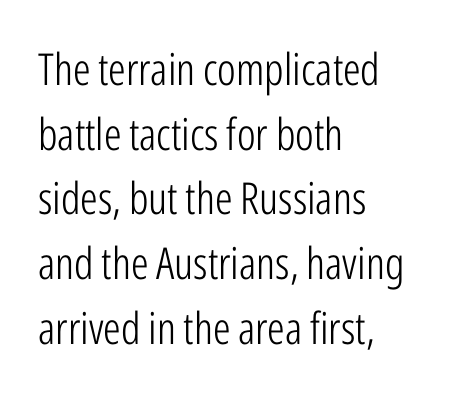
Q: Is the text bold? A: No.
Q: Is the text italic (slanted)? A: No, it is upright.
Q: Is the typeface a serif or a sans-serif typeface? A: Sans-serif.
Q: Is the text underlined? A: No.
Q: How is the paragraph aligned? A: Left-aligned.
Q: Is the spacing between letters normal or unusually wide? A: Normal.
Q: Is the spacing between lines tight, normal or loose? A: Normal.
Q: Width (condensed, normal, or wide)? A: Condensed.
Q: Stroke contrast? A: Low.
Q: x-height? A: Medium.
Q: Monospaced? A: No.
